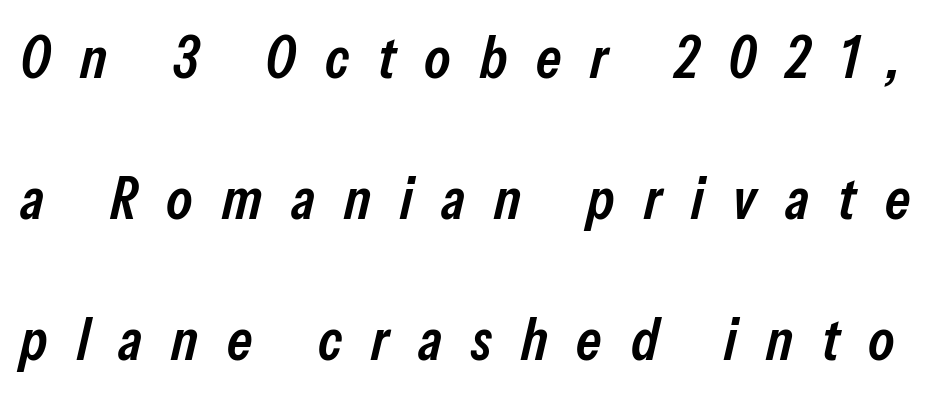
Q: Is the text bold? A: Semi-bold.
Q: Is the text italic (slanted)? A: Yes, it leans right by about 13 degrees.
Q: Is the text underlined? A: No.
Q: Is the spacing between letters normal or unusually wide? A: Unusually wide.
Q: Is the spacing between lines tight, normal or loose? A: Loose.
Q: Width (condensed, normal, or wide)? A: Condensed.
Q: Stroke contrast? A: Low.
Q: x-height? A: Medium.
Q: Monospaced? A: No.
